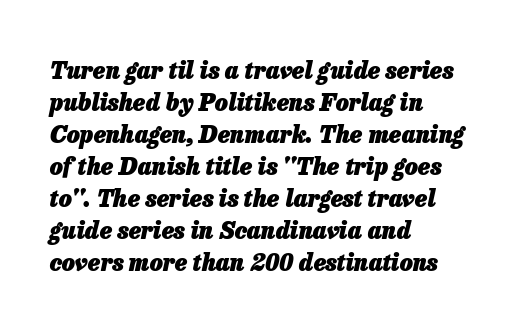
The image shows 23 px bold type, italic (leaning right); set left-aligned, normal line spacing (1.39x), normal letter spacing, not underlined.
